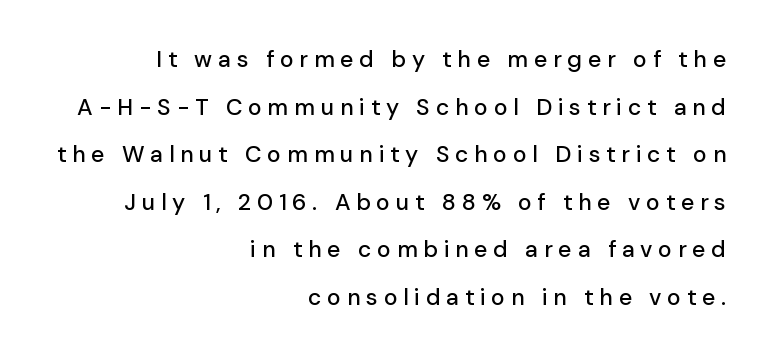
{"italic": "no", "underline": "no", "align": "right", "line_spacing": "loose", "line_spacing_ratio": 2.07, "letter_spacing": "wide", "letter_spacing_em": 0.25, "glyph_px": 23}
